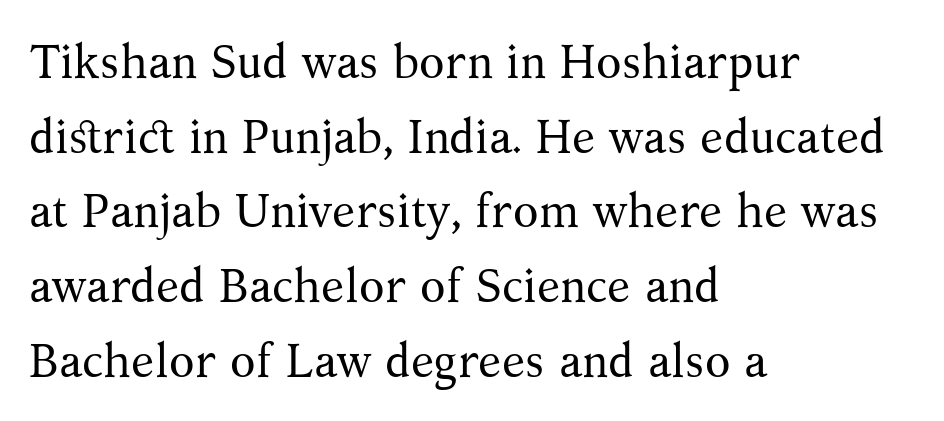
Short and long lines alike share a common starting point at left. To sum up the face: it has serifs. This is roman type, the default non-slanted kind. Rows of type keep a routine distance in the vertical direction. Rule under the text: the space is simply empty. Note the varied advance widths — an 'i' is clearly narrower than an 'm'.
